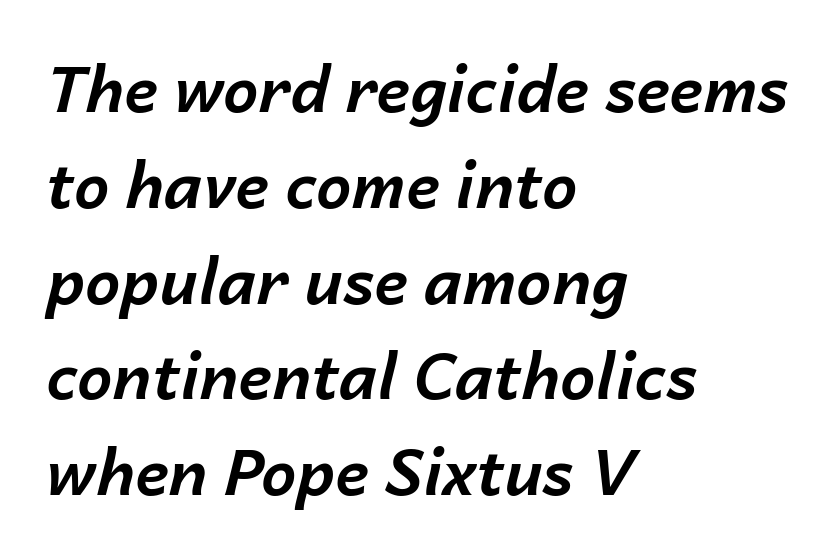
The image shows 63 px bold type, italic (leaning right); set left-aligned, normal line spacing (1.52x), normal letter spacing, not underlined; low stroke contrast and a medium x-height.
